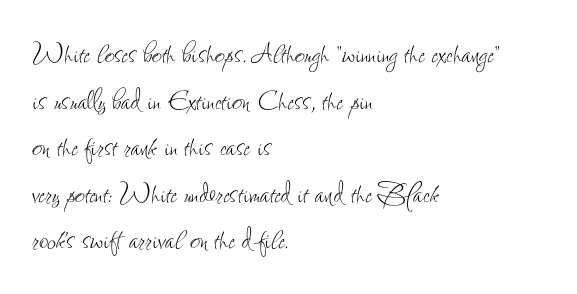
Q: Is the text bold? A: No.
Q: Is the text italic (slanted)? A: Yes.
Q: Is the text underlined? A: No.
Q: How is the paragraph aligned? A: Left-aligned.
Q: Is the spacing between letters normal or unusually wide? A: Normal.
Q: Is the spacing between lines tight, normal or loose? A: Normal.
Q: Width (condensed, normal, or wide)? A: Condensed.
Q: Stroke contrast? A: Low.
Q: x-height? A: Small.
Q: Monospaced? A: No.
